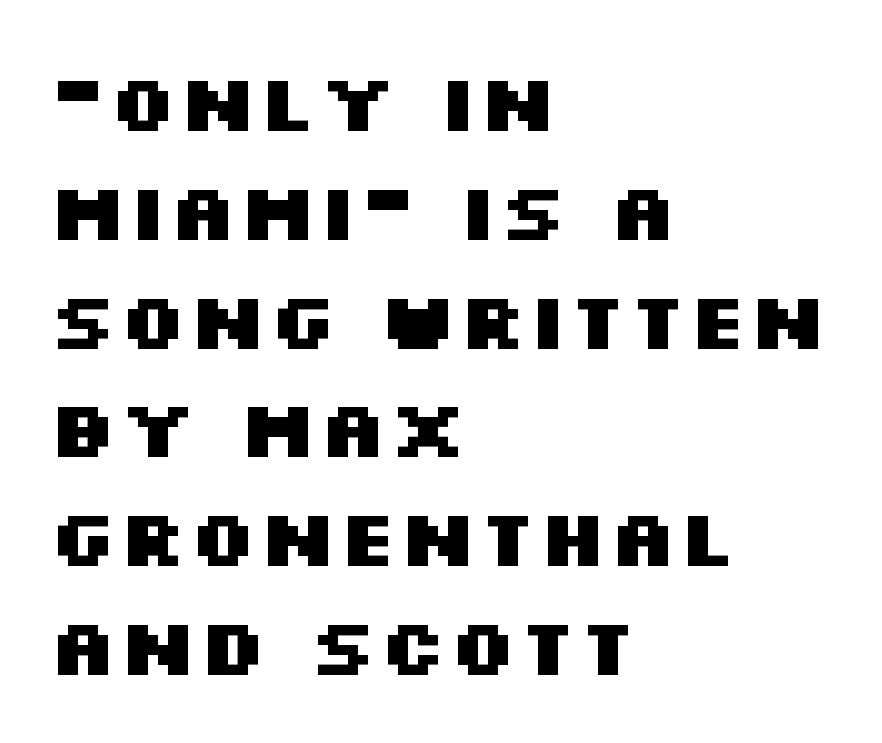
Observe the ordinary spacing: letters are neighbours, not strangers. Check where the strokes stop: nothing finishes them off — pure sans. These lines are rendered in a variable-pitch font. Vertically, the passage feels balanced, rows spaced as you'd expect.
